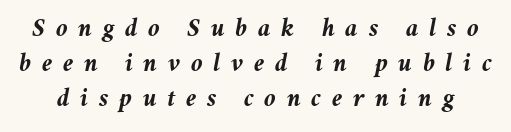
{"italic": "yes", "lean": "right", "slant_degrees": 11, "bold": "yes", "underline": "no", "line_spacing": "normal", "line_spacing_ratio": 1.35, "letter_spacing": "wide", "letter_spacing_em": 0.41, "glyph_px": 26}
